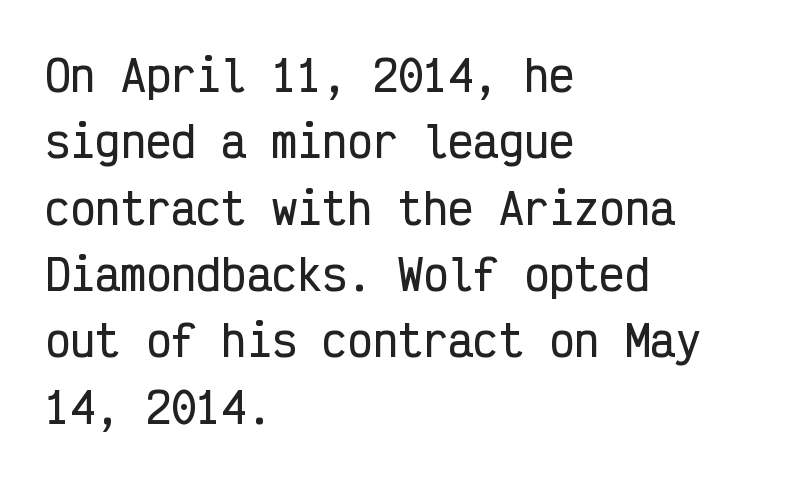
{"serif": "no", "italic": "no", "width": "condensed", "stroke_contrast": "low", "x_height": "medium", "monospaced": "yes", "underline": "no", "align": "left", "line_spacing": "normal", "line_spacing_ratio": 1.58, "letter_spacing": "normal", "letter_spacing_em": 0.0, "glyph_px": 42}
